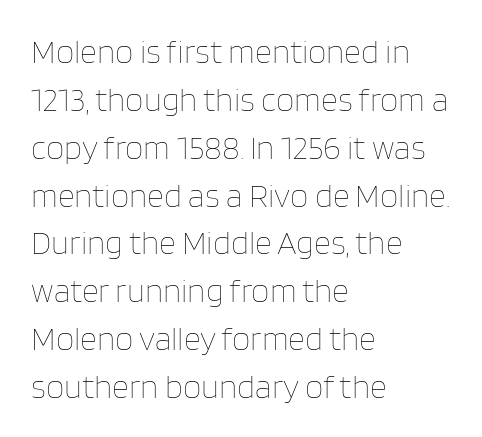
Q: Is the text bold? A: No.
Q: Is the text italic (slanted)? A: No, it is upright.
Q: Is the text underlined? A: No.
Q: How is the paragraph aligned? A: Left-aligned.
Q: Is the spacing between letters normal or unusually wide? A: Normal.
Q: Is the spacing between lines tight, normal or loose? A: Normal.
Q: Width (condensed, normal, or wide)? A: Normal.
Q: Stroke contrast? A: Low.
Q: x-height? A: Large.
Q: Monospaced? A: No.
